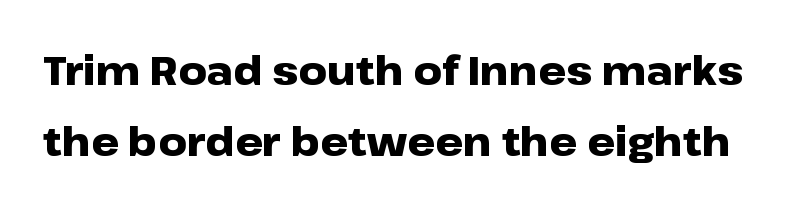
The image shows 39 px heavy, wide sans-serif type, upright; set line spacing 1.83x, normal letter spacing, not underlined; low stroke contrast and a medium x-height.
